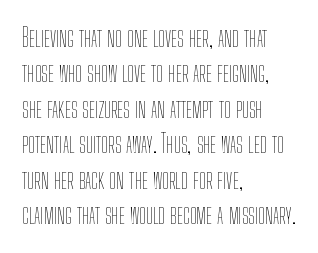
{"italic": "no", "bold": "no", "underline": "no", "align": "left", "line_spacing": "normal", "line_spacing_ratio": 1.42, "letter_spacing": "normal", "letter_spacing_em": 0.0, "glyph_px": 25}
